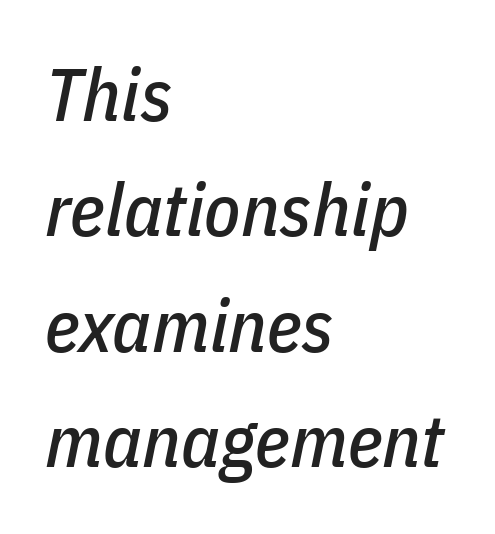
{"italic": "yes", "lean": "right", "slant_degrees": 11, "width": "condensed", "stroke_contrast": "low", "x_height": "medium", "monospaced": "no", "underline": "no", "align": "left", "line_spacing": "normal", "line_spacing_ratio": 1.56, "letter_spacing": "normal", "letter_spacing_em": 0.0, "glyph_px": 74}
